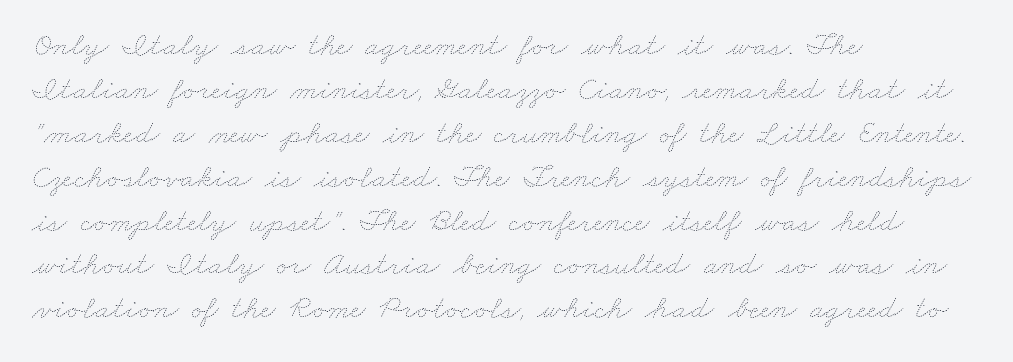
The space between consecutive lines is moderate. Check under the words: just untouched page. Line beginnings align vertically; line endings do not. Observe the ordinary spacing: letters are neighbours, not strangers. The face used here is proportionally spaced, like ordinary book or web type. The letterforms sit at book weight or below.
